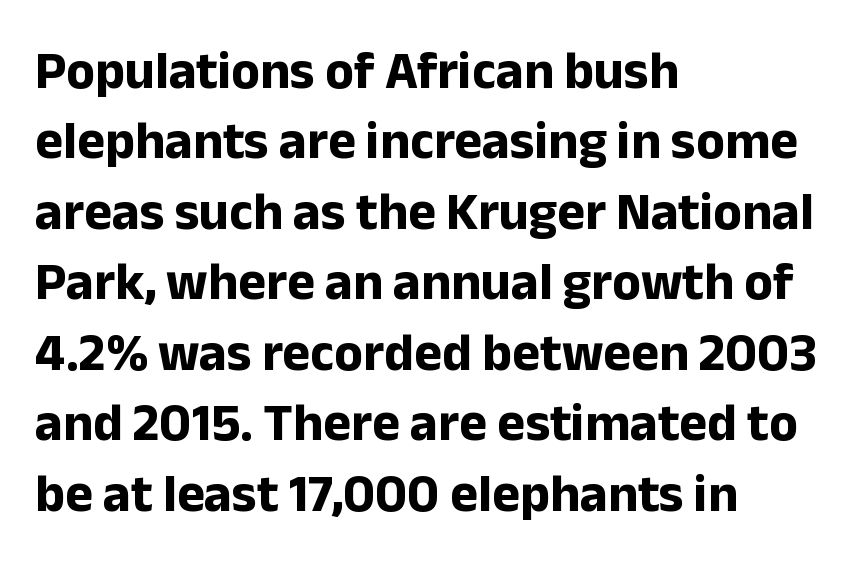
This block has exactly the height ordinary leading produces. The passage shown is not underscored anywhere. Spacing between characters is what you'd get straight out of the box. Varying glyph widths throughout — classic text-font behaviour.
